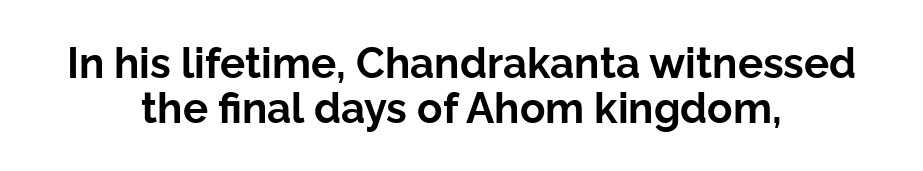
The image shows 42 px bold sans-serif type, upright; set centered, tight line spacing (1.07x), normal letter spacing, not underlined; low stroke contrast and a medium x-height.
